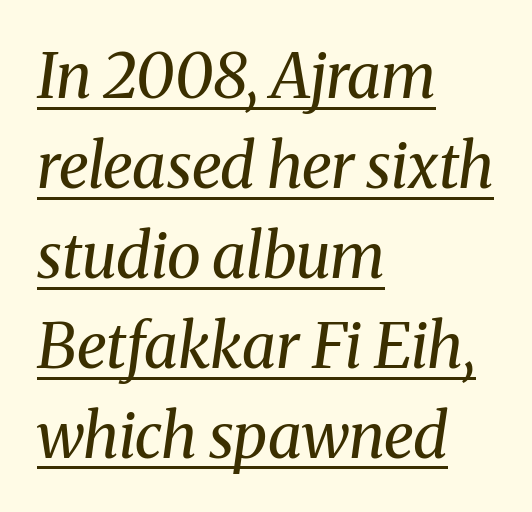
{"serif": "yes", "italic": "yes", "lean": "right", "slant_degrees": 8, "bold": "no", "weight": "regular", "width": "normal", "stroke_contrast": "medium", "x_height": "medium", "monospaced": "no", "underline": "yes", "align": "left", "line_spacing": "normal", "line_spacing_ratio": 1.45, "letter_spacing": "normal", "letter_spacing_em": 0.0, "glyph_px": 62}
